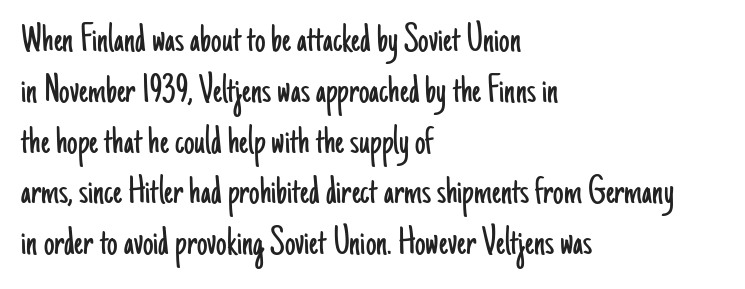
{"serif": "no", "italic": "no", "bold": "no", "weight": "light", "width": "condensed", "stroke_contrast": "low", "x_height": "small", "monospaced": "no", "underline": "no", "align": "left", "line_spacing_ratio": 1.21, "letter_spacing": "normal", "letter_spacing_em": 0.0, "glyph_px": 42}
